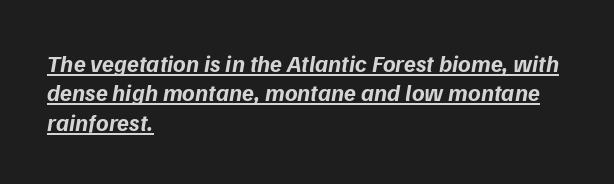
Q: Is the text bold? A: Yes.
Q: Is the text underlined? A: Yes.
Q: How is the paragraph aligned? A: Left-aligned.
Q: Is the spacing between letters normal or unusually wide? A: Normal.
